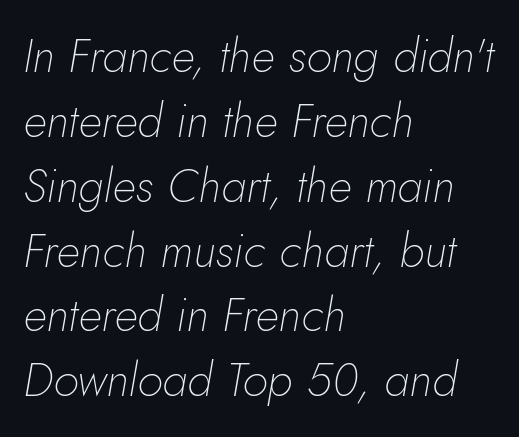
Q: Is the text bold? A: No.
Q: Is the text italic (slanted)? A: Yes, it leans right by about 10 degrees.
Q: Is the text underlined? A: No.
Q: How is the paragraph aligned? A: Left-aligned.
Q: Is the spacing between letters normal or unusually wide? A: Normal.
Q: Is the spacing between lines tight, normal or loose? A: Normal.
Q: Width (condensed, normal, or wide)? A: Normal.
Q: Stroke contrast? A: Low.
Q: x-height? A: Small.
Q: Monospaced? A: No.
